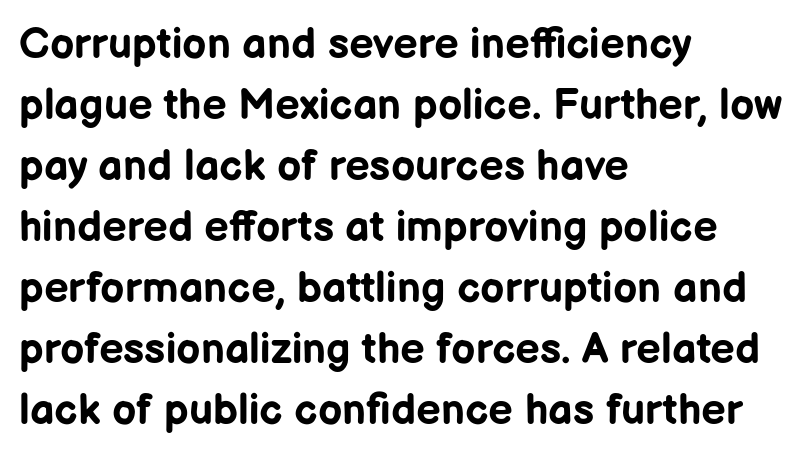
Looks like regular typesetting: each glyph gets only the width it needs. Summary of weight: heavy, a full bold. Each line starts at the same left margin while the right side varies. How would I describe the line gaps? Plain and ordinary.
